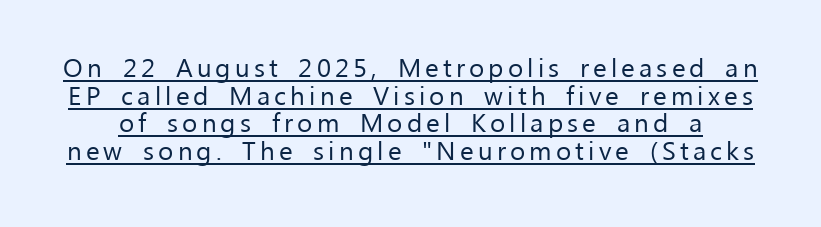
Q: Is the text bold? A: No.
Q: Is the text italic (slanted)? A: No, it is upright.
Q: Is the text underlined? A: Yes.
Q: Is the spacing between lines tight, normal or loose? A: Tight.
